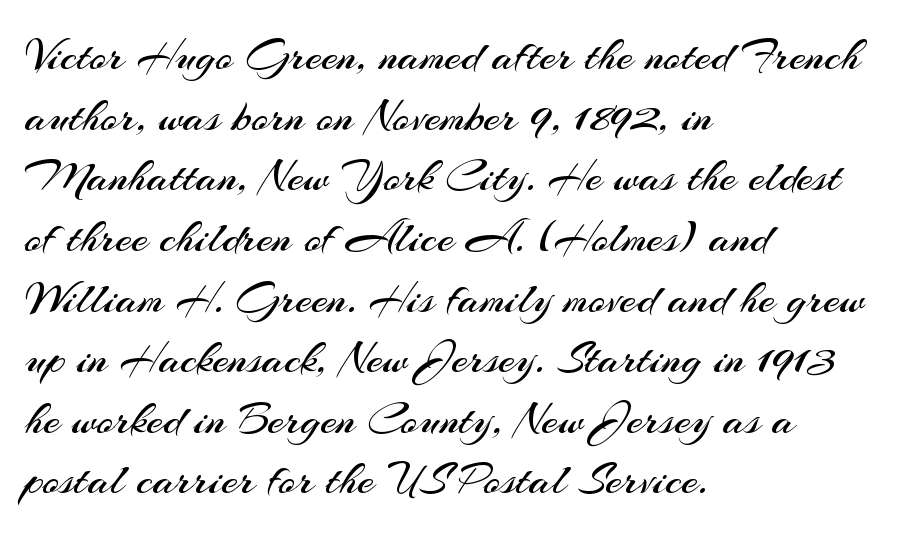
{"serif": "no", "bold": "no", "weight": "regular", "width": "normal", "stroke_contrast": "medium", "x_height": "small", "monospaced": "no", "underline": "no", "align": "left", "line_spacing": "normal", "line_spacing_ratio": 1.29, "letter_spacing": "normal", "letter_spacing_em": 0.0, "glyph_px": 47}
